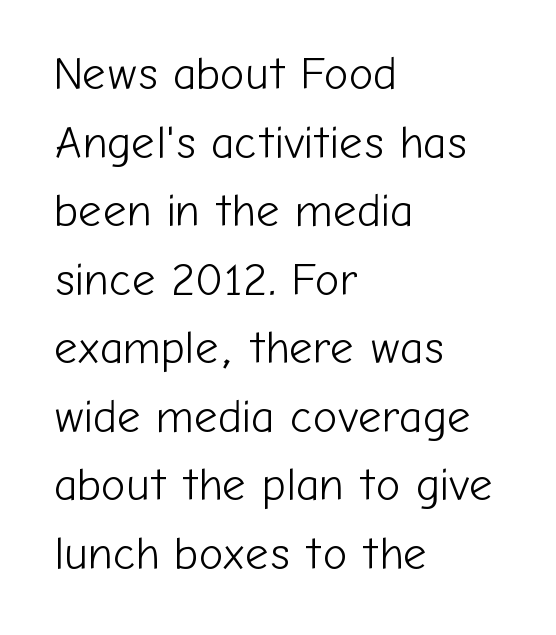
Ordinary non-slanted type is in use. Typographically, this falls in the sans-serif category. Plain, unruled lines of type. Character widths vary here, with narrow letters taking less room than wide ones.
